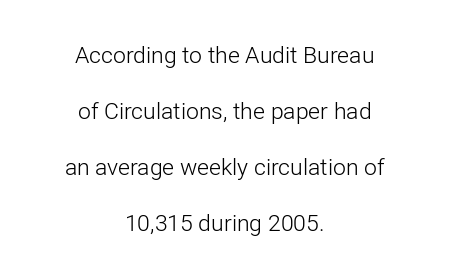
Does the leading feel generous? Absolutely, it's lavish. This is the regular roman posture of the typeface. Rule under the text: the space is simply empty. Think standard paragraph weight, or any step lighter than that. How are the letters spaced? Ordinarily, with no added tracking. The passage is arranged like a title page — every line centered.
